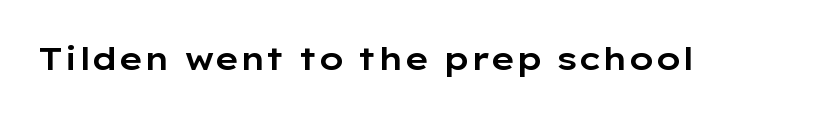
Words float on clear page, feet unadorned. Tracking value appears to be zero — textbook default spacing. A typesetter would label this face a sans. It's the straight-up-and-down kind of type. The passage shown is typed in a proportional face where columns would drift.
